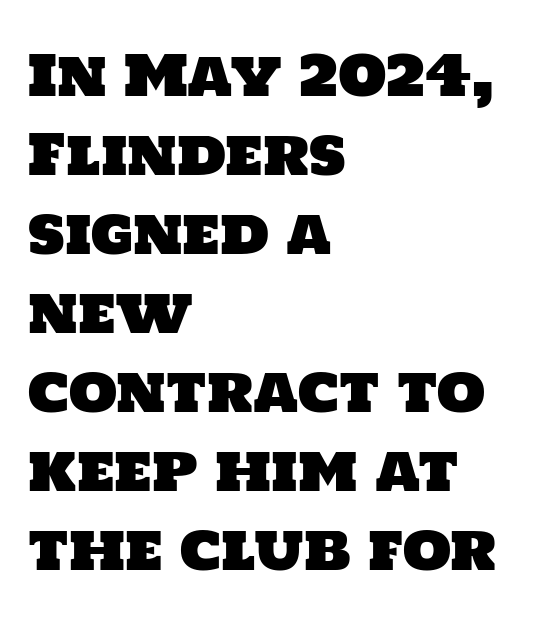
Classification — sans serif. The letters sit at their default tracking, neither squeezed nor spread. Notice how the passage keeps a crisp vertical edge on the left only. Looks like regular typesetting: each glyph gets only the width it needs. If you measured baseline to baseline, you'd find a middling distance. The baseline area is clear.
